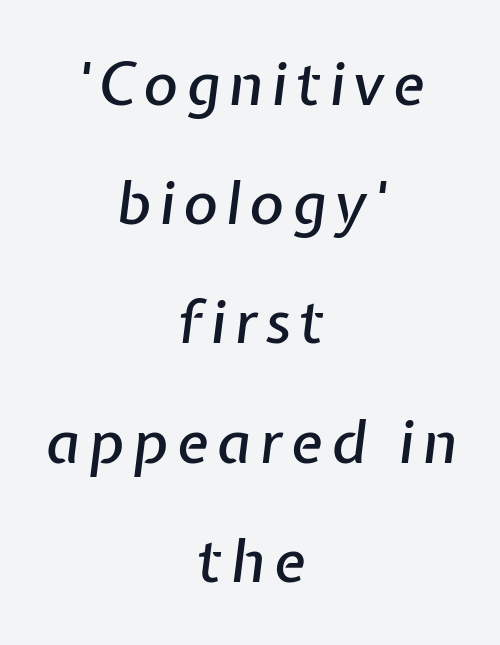
The image shows 59 px text type, italic (leaning right); set centered, loose line spacing (2.02x), not underlined; low stroke contrast and a medium x-height.
